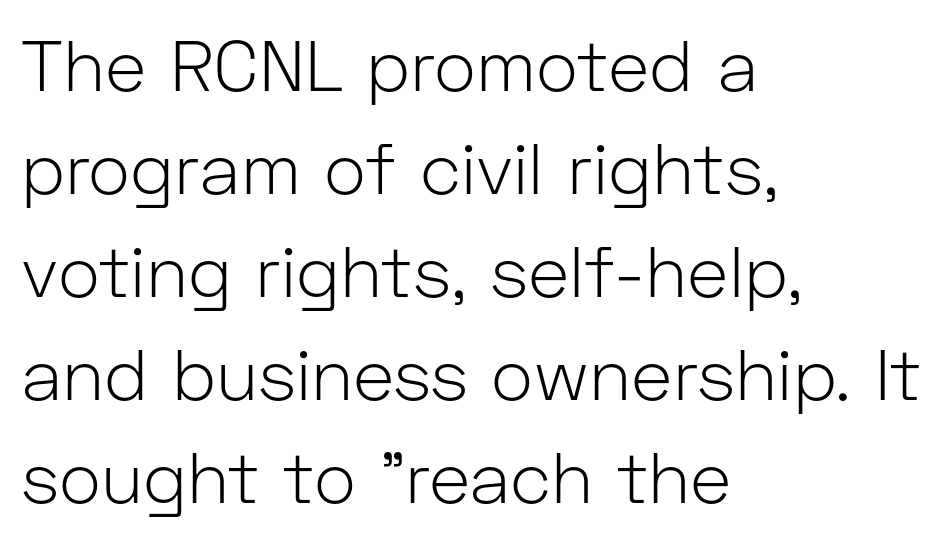
Q: Is the text bold? A: No.
Q: Is the text italic (slanted)? A: No, it is upright.
Q: Is the typeface a serif or a sans-serif typeface? A: Sans-serif.
Q: Is the text underlined? A: No.
Q: How is the paragraph aligned? A: Left-aligned.
Q: Is the spacing between letters normal or unusually wide? A: Normal.
Q: Is the spacing between lines tight, normal or loose? A: Normal.
Q: Width (condensed, normal, or wide)? A: Normal.
Q: Stroke contrast? A: Low.
Q: x-height? A: Medium.
Q: Monospaced? A: No.
